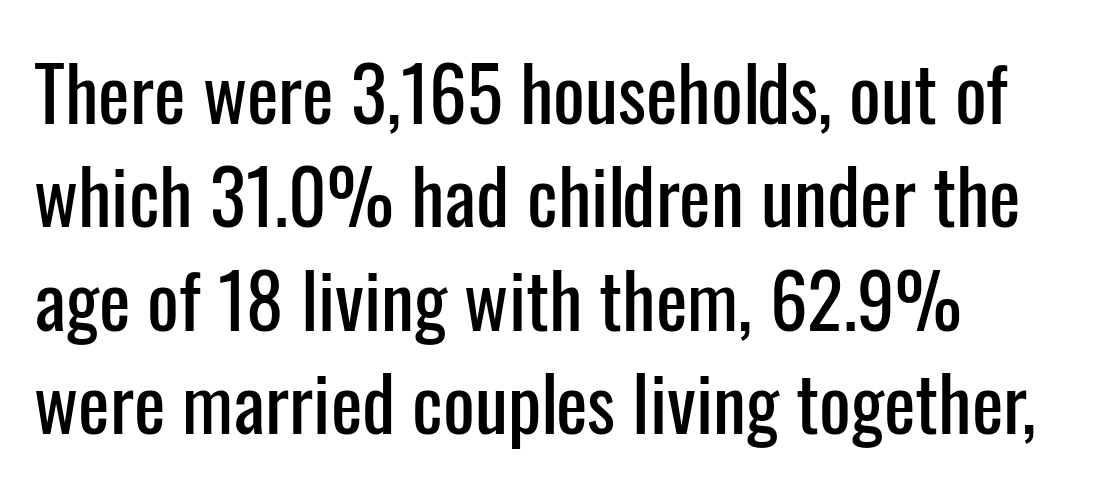
Q: Is the text italic (slanted)? A: No, it is upright.
Q: Is the typeface a serif or a sans-serif typeface? A: Sans-serif.
Q: Is the text underlined? A: No.
Q: Is the spacing between letters normal or unusually wide? A: Normal.
Q: Is the spacing between lines tight, normal or loose? A: Normal.
Q: Width (condensed, normal, or wide)? A: Condensed.
Q: Stroke contrast? A: Low.
Q: x-height? A: Medium.
Q: Monospaced? A: No.
